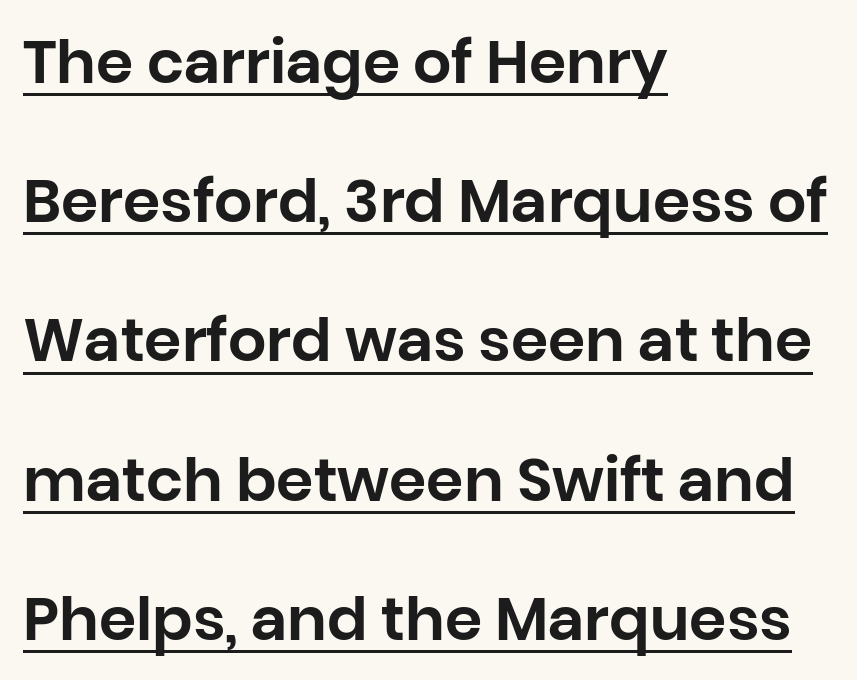
Italic? Not at all — the glyphs are vertical. Line beginnings align vertically; line endings do not. In designer terms, the underline attribute is active on this setting. Grotesque or geometric, the face here clearly has no serifs. Character widths vary here, with narrow letters taking less room than wide ones.
